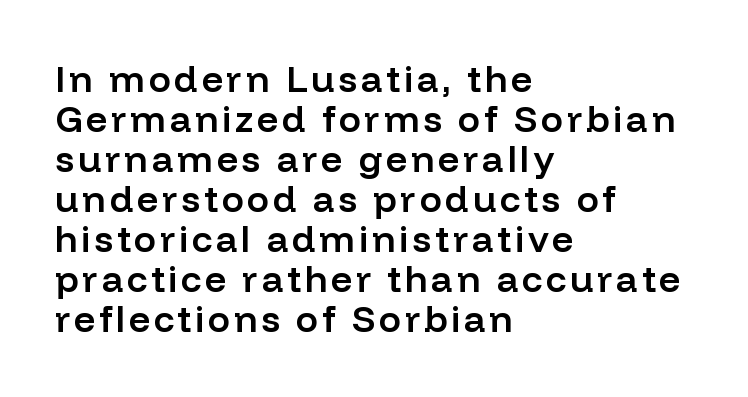
Reading down the block, your eye returns to a fixed left position each line. Nobody drew a line under any word here. When letters stand straight like this, we call the style roman or upright. Is the type bold? Partly — it's a semibold, heavier than regular but not fully bold.
